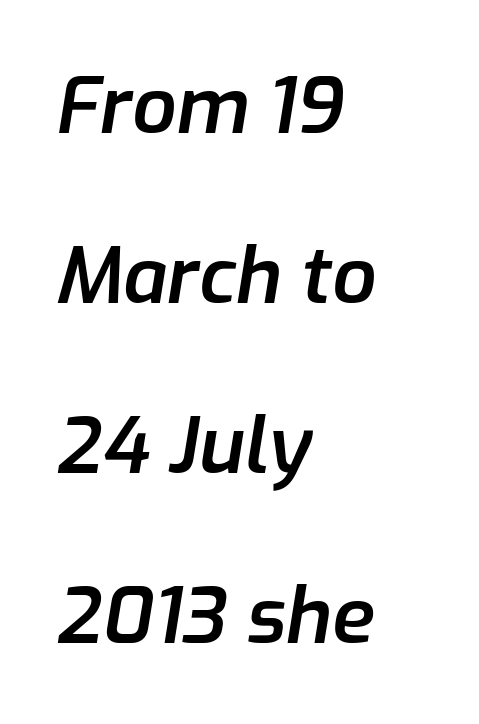
Q: Is the text bold? A: Semi-bold.
Q: Is the text italic (slanted)? A: Yes, it leans right by about 9 degrees.
Q: Is the text underlined? A: No.
Q: How is the paragraph aligned? A: Left-aligned.
Q: Is the spacing between letters normal or unusually wide? A: Normal.
Q: Is the spacing between lines tight, normal or loose? A: Loose.
Q: Width (condensed, normal, or wide)? A: Normal.
Q: Stroke contrast? A: Low.
Q: x-height? A: Medium.
Q: Monospaced? A: No.
